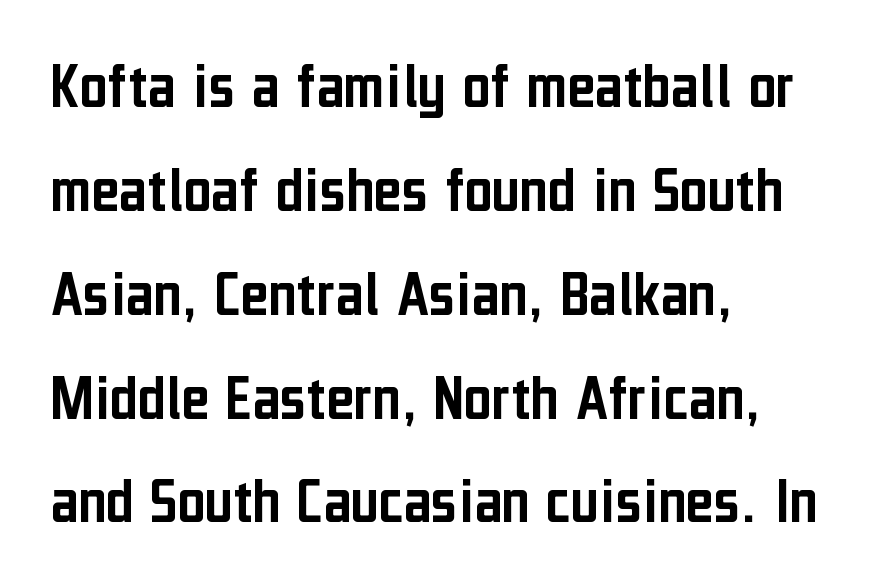
Q: Is the text italic (slanted)? A: No, it is upright.
Q: Is the typeface a serif or a sans-serif typeface? A: Sans-serif.
Q: Is the text underlined? A: No.
Q: How is the paragraph aligned? A: Left-aligned.
Q: Is the spacing between letters normal or unusually wide? A: Normal.
Q: Is the spacing between lines tight, normal or loose? A: Normal.
Q: Width (condensed, normal, or wide)? A: Condensed.
Q: Stroke contrast? A: Low.
Q: x-height? A: Medium.
Q: Monospaced? A: No.
